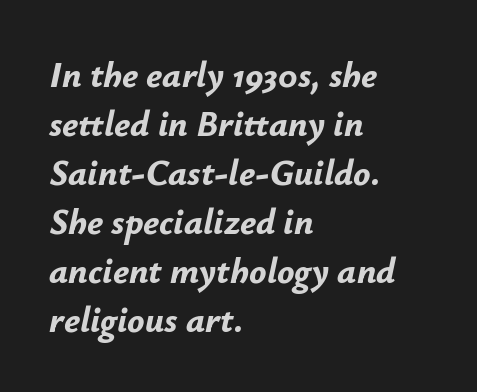
Q: Is the text bold? A: Yes.
Q: Is the text italic (slanted)? A: Yes, it leans right by about 12 degrees.
Q: Is the text underlined? A: No.
Q: How is the paragraph aligned? A: Left-aligned.
Q: Is the spacing between letters normal or unusually wide? A: Normal.
Q: Is the spacing between lines tight, normal or loose? A: Normal.
Q: Width (condensed, normal, or wide)? A: Normal.
Q: Stroke contrast? A: Low.
Q: x-height? A: Small.
Q: Monospaced? A: No.
